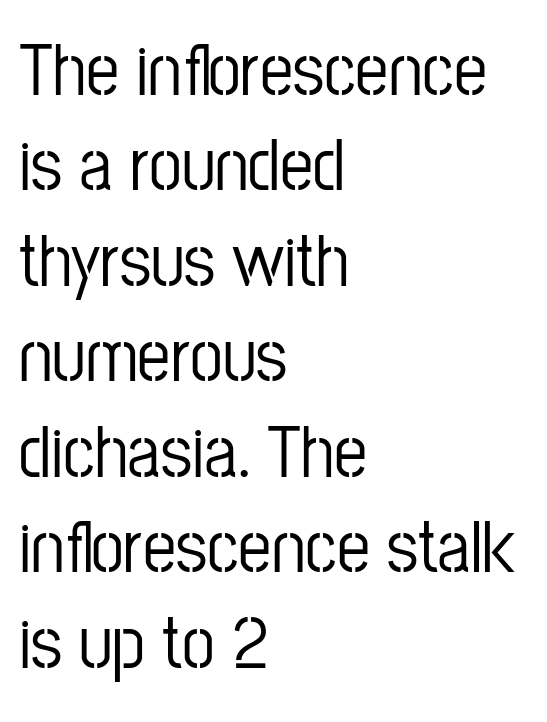
Q: Is the text italic (slanted)? A: No, it is upright.
Q: Is the typeface a serif or a sans-serif typeface? A: Sans-serif.
Q: Is the text underlined? A: No.
Q: How is the paragraph aligned? A: Left-aligned.
Q: Is the spacing between letters normal or unusually wide? A: Normal.
Q: Is the spacing between lines tight, normal or loose? A: Normal.
Q: Width (condensed, normal, or wide)? A: Condensed.
Q: Stroke contrast? A: Low.
Q: x-height? A: Medium.
Q: Monospaced? A: No.
